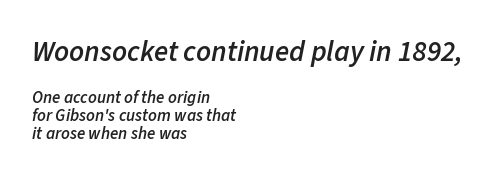
Q: Is the text bold? A: Semi-bold.
Q: Is the text italic (slanted)? A: Yes, it leans right by about 11 degrees.
Q: Is the text underlined? A: No.
Q: How is the paragraph aligned? A: Left-aligned.
Q: Is the spacing between letters normal or unusually wide? A: Normal.
Q: Is the spacing between lines tight, normal or loose? A: Tight.
Q: Which block of text is set in a larger size, the first (top) or the second (bottom)? A: The first (top) one.
Q: Width (condensed, normal, or wide)? A: Normal.
Q: Stroke contrast? A: Low.
Q: x-height? A: Medium.
Q: Monospaced? A: No.
